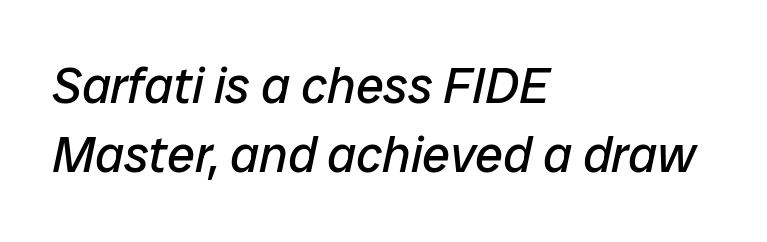
The image shows 50 px regular-weight type, italic (leaning right); set left-aligned, normal line spacing (1.39x), normal letter spacing, not underlined; low stroke contrast and a medium x-height.
